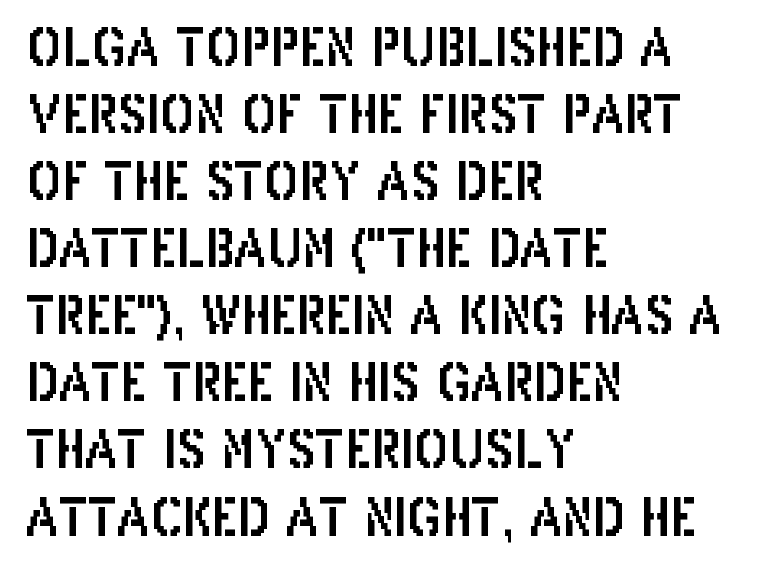
The image shows 52 px condensed sans-serif type, upright; set left-aligned, normal line spacing (1.29x), normal letter spacing, not underlined; low stroke contrast and a large x-height.
